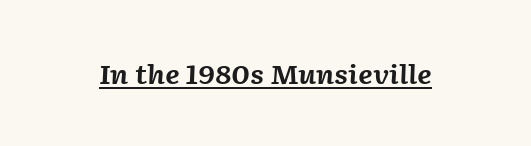
{"italic": "yes", "lean": "right", "slant_degrees": 2, "bold": "yes", "underline": "yes", "letter_spacing": "normal", "letter_spacing_em": 0.0, "glyph_px": 26}
